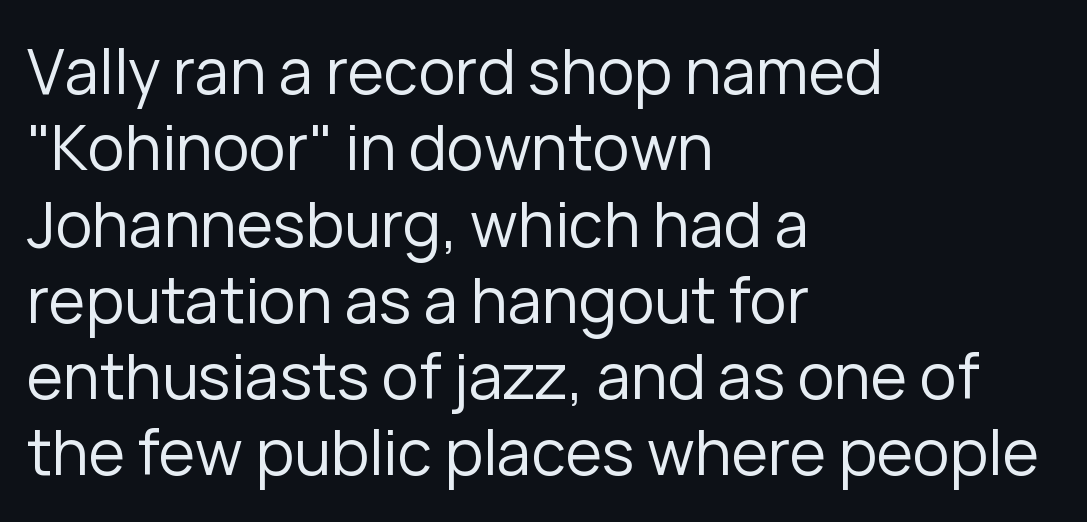
Q: Is the text bold? A: No.
Q: Is the text italic (slanted)? A: No, it is upright.
Q: Is the typeface a serif or a sans-serif typeface? A: Sans-serif.
Q: Is the text underlined? A: No.
Q: How is the paragraph aligned? A: Left-aligned.
Q: Is the spacing between letters normal or unusually wide? A: Normal.
Q: Width (condensed, normal, or wide)? A: Normal.
Q: Stroke contrast? A: Low.
Q: x-height? A: Medium.
Q: Monospaced? A: No.
